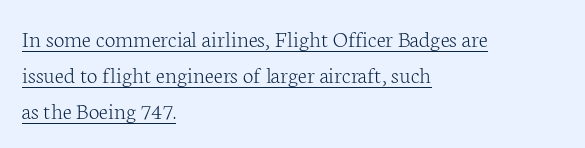
The image shows 24 px text type, upright; set left-aligned, normal line spacing (1.51x), normal letter spacing, underlined.
